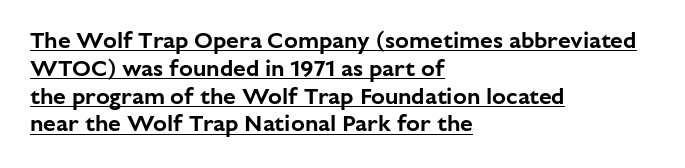
Q: Is the text italic (slanted)? A: No, it is upright.
Q: Is the text underlined? A: Yes.
Q: How is the paragraph aligned? A: Left-aligned.
Q: Is the spacing between letters normal or unusually wide? A: Normal.
